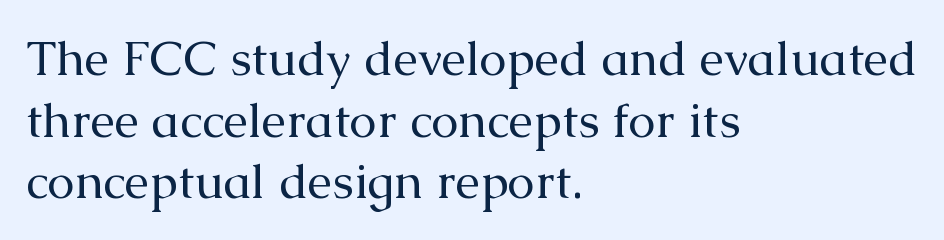
{"serif": "yes", "italic": "no", "bold": "no", "weight": "regular", "width": "normal", "stroke_contrast": "medium", "x_height": "medium", "monospaced": "no", "underline": "no", "align": "left", "line_spacing": "normal", "line_spacing_ratio": 1.26, "letter_spacing": "normal", "letter_spacing_em": 0.0, "glyph_px": 49}
